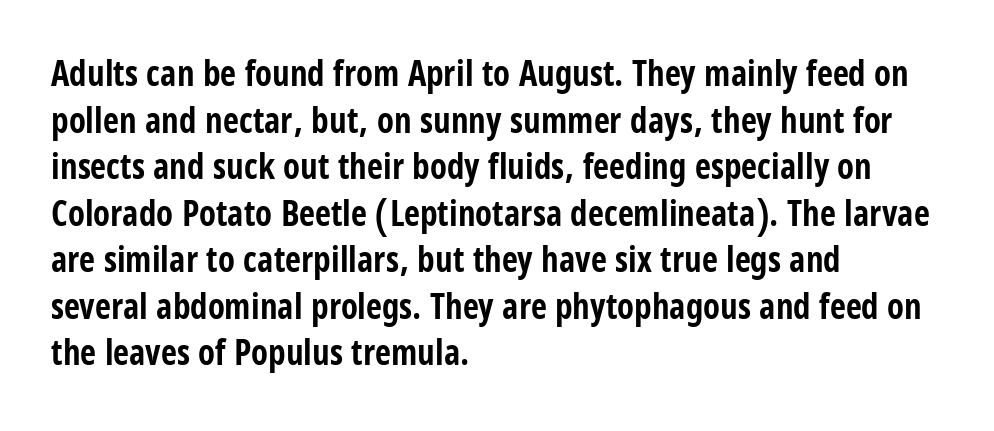
Unlike a traditional serif, this face leaves its strokes unadorned. The line-height multiplier appears to be the usual default. Glyph-to-glyph distance matches everyday printed text. Nobody drew a line under any word here.
